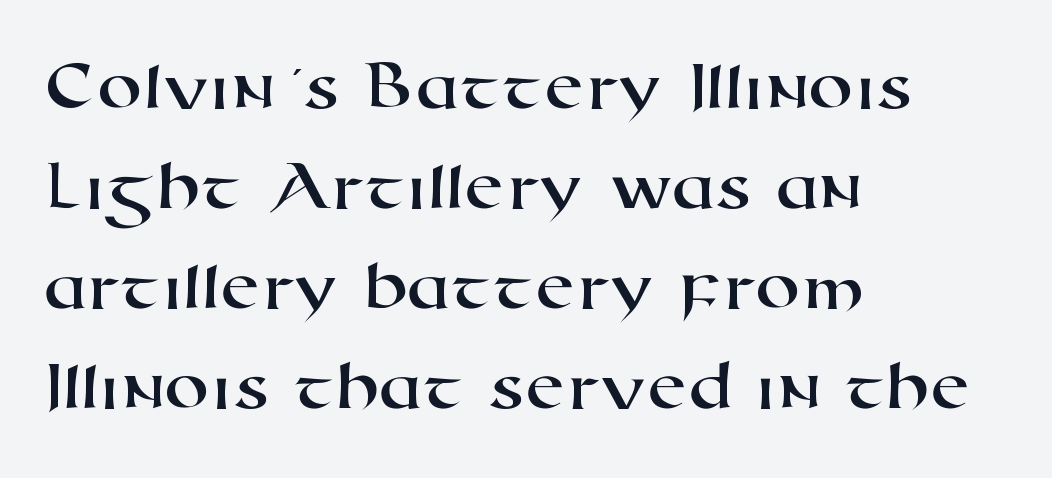
Which margin do the lines hug? The left one — the right edge is uneven. Regarding leading, the lines here are spaced in the standard way. Are there feet on the stems? There aren't — it's a sans. Characters follow at the spacing the type designer built in.
